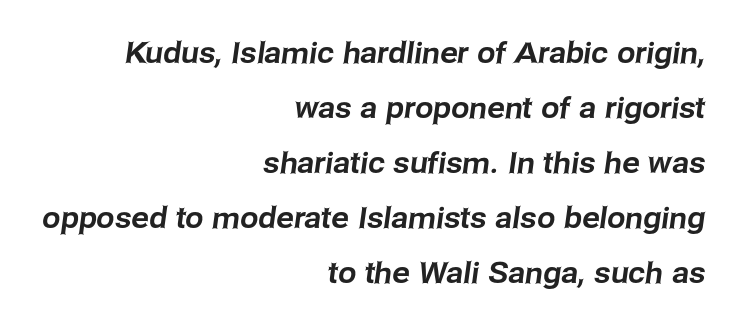
{"serif": "no", "width": "normal", "stroke_contrast": "low", "x_height": "medium", "monospaced": "no", "underline": "no", "align": "right", "line_spacing": "loose", "line_spacing_ratio": 1.9, "letter_spacing": "normal", "letter_spacing_em": 0.0, "glyph_px": 29}
